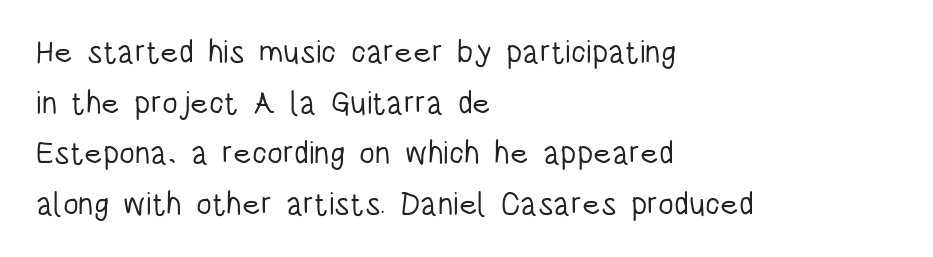
{"serif": "no", "italic": "no", "bold": "no", "weight": "light", "width": "condensed", "stroke_contrast": "low", "x_height": "large", "monospaced": "no", "underline": "no", "align": "left", "line_spacing": "normal", "line_spacing_ratio": 1.58, "letter_spacing": "normal", "letter_spacing_em": 0.0, "glyph_px": 32}
